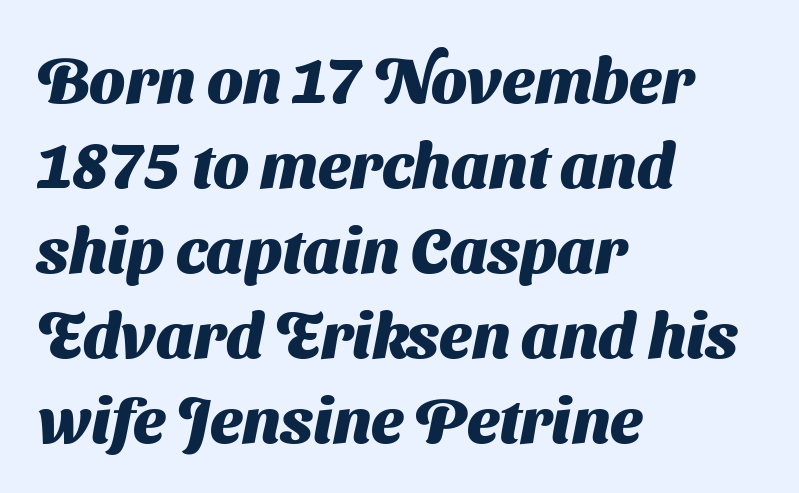
Q: Is the text bold? A: Yes.
Q: Is the typeface a serif or a sans-serif typeface? A: Sans-serif.
Q: Is the text underlined? A: No.
Q: How is the paragraph aligned? A: Left-aligned.
Q: Is the spacing between letters normal or unusually wide? A: Normal.
Q: Is the spacing between lines tight, normal or loose? A: Normal.
Q: Width (condensed, normal, or wide)? A: Normal.
Q: Stroke contrast? A: Medium.
Q: x-height? A: Medium.
Q: Monospaced? A: No.
